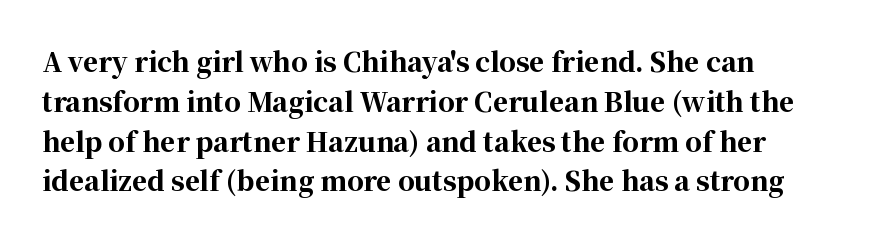
The image shows 26 px bold type, upright; set left-aligned, normal line spacing (1.53x), normal letter spacing, not underlined.
